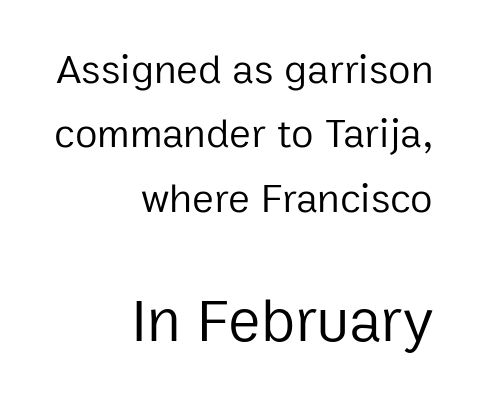
{"serif": "no", "italic": "no", "bold": "no", "weight": "regular", "width": "normal", "stroke_contrast": "low", "x_height": "medium", "monospaced": "no", "underline": "no", "align": "right", "line_spacing": "normal", "line_spacing_ratio": 1.57, "letter_spacing": "normal", "letter_spacing_em": 0.0, "larger_block": "second", "size_ratio": 1.49, "glyph_px": 61}
